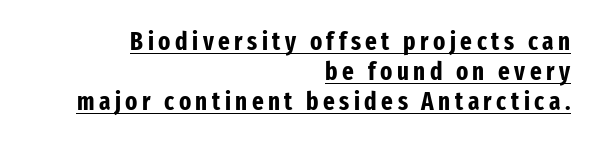
The image shows 25 px bold type, upright; set right-aligned, line spacing 1.2x, underlined.
